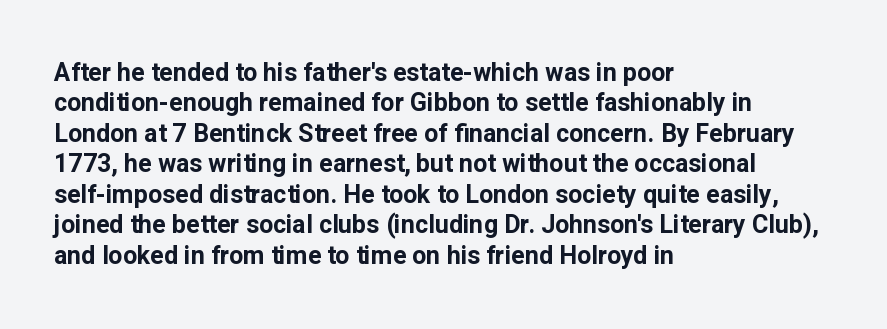
Q: Is the text bold? A: Yes.
Q: Is the text italic (slanted)? A: No, it is upright.
Q: Is the text underlined? A: No.
Q: How is the paragraph aligned? A: Left-aligned.
Q: Is the spacing between letters normal or unusually wide? A: Normal.
